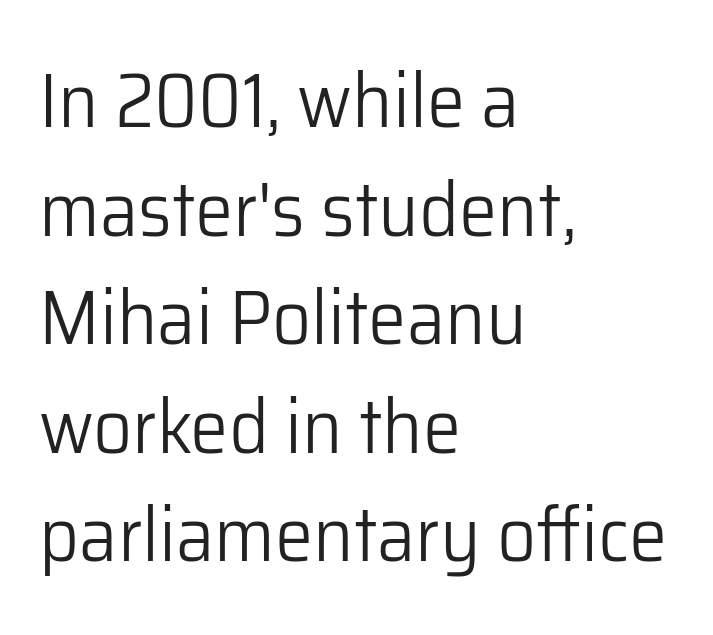
{"serif": "no", "italic": "no", "bold": "no", "weight": "light", "width": "normal", "stroke_contrast": "low", "x_height": "medium", "monospaced": "no", "underline": "no", "align": "left", "line_spacing": "normal", "line_spacing_ratio": 1.41, "letter_spacing": "normal", "letter_spacing_em": 0.0, "glyph_px": 77}
